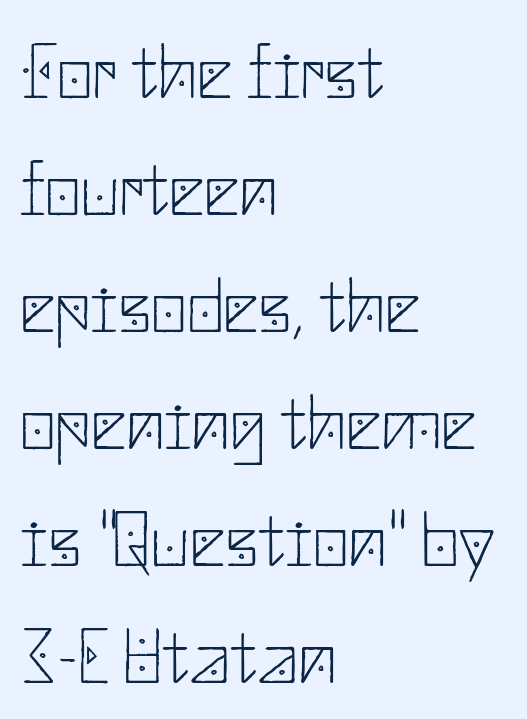
{"serif": "no", "italic": "no", "bold": "no", "weight": "thin", "width": "normal", "stroke_contrast": "low", "x_height": "small", "underline": "no", "align": "left", "line_spacing": "normal", "line_spacing_ratio": 1.5, "letter_spacing": "normal", "letter_spacing_em": 0.0, "glyph_px": 78}
